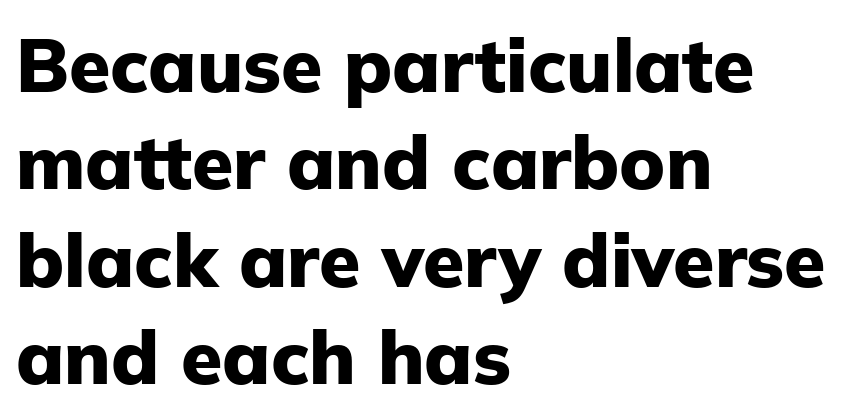
Q: Is the text bold? A: Yes.
Q: Is the text italic (slanted)? A: No, it is upright.
Q: Is the typeface a serif or a sans-serif typeface? A: Sans-serif.
Q: Is the text underlined? A: No.
Q: How is the paragraph aligned? A: Left-aligned.
Q: Is the spacing between letters normal or unusually wide? A: Normal.
Q: Is the spacing between lines tight, normal or loose? A: Normal.
Q: Width (condensed, normal, or wide)? A: Normal.
Q: Stroke contrast? A: Low.
Q: x-height? A: Medium.
Q: Monospaced? A: No.
